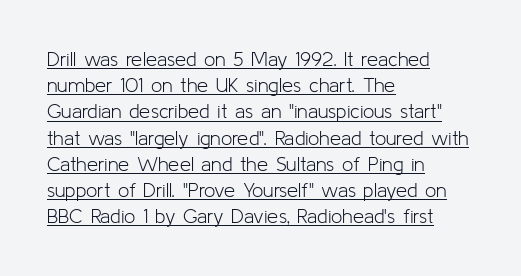
The image shows 20 px text type, upright; set left-aligned, normal line spacing (1.31x), normal letter spacing, underlined.
